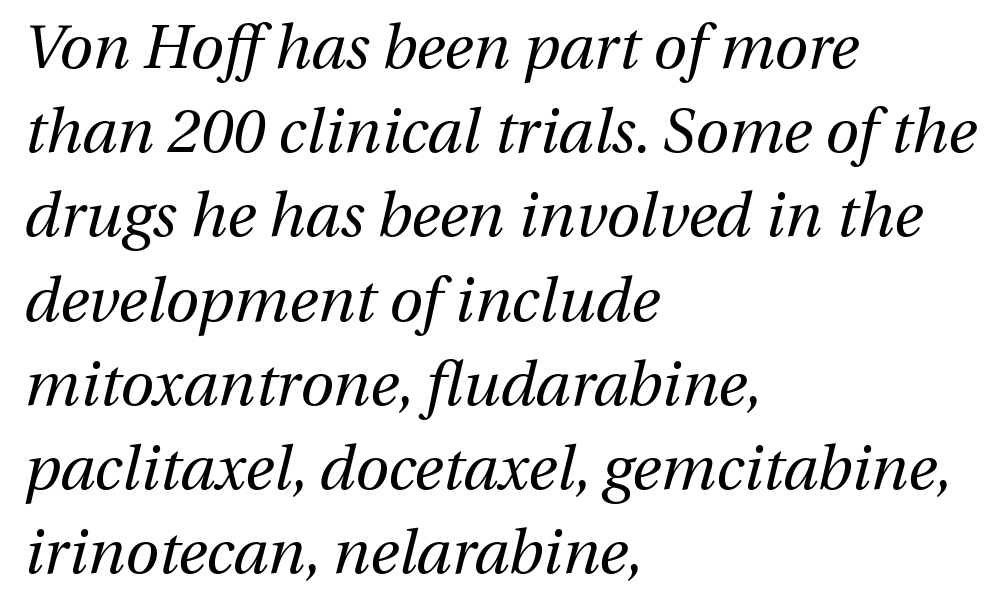
{"italic": "yes", "lean": "right", "slant_degrees": 13, "bold": "no", "weight": "regular", "width": "normal", "stroke_contrast": "medium", "x_height": "medium", "monospaced": "no", "underline": "no", "align": "left", "line_spacing": "normal", "line_spacing_ratio": 1.38, "letter_spacing": "normal", "letter_spacing_em": 0.0, "glyph_px": 61}
